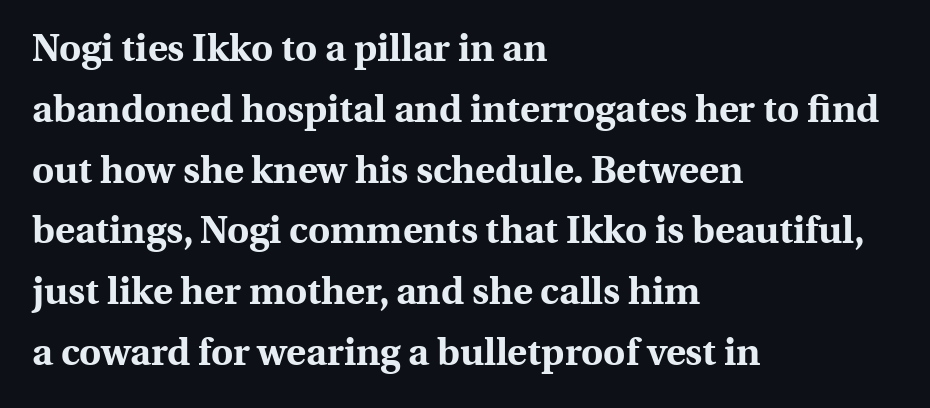
A typesetter would mark this as roman, not italic. A classic flush-left, rag-right setting is used for this passage. Type without underlining. Between one letter and the next there's only the usual sliver of space. Is the type bold? Yes — the strokes are clearly thick and heavy.
